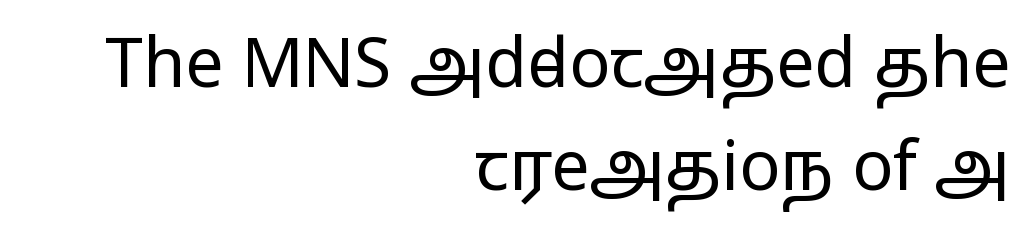
{"serif": "no", "italic": "no", "bold": "no", "weight": "regular", "width": "wide", "stroke_contrast": "low", "x_height": "medium", "monospaced": "no", "underline": "no", "align": "right", "line_spacing": "normal", "line_spacing_ratio": 1.51, "letter_spacing": "normal", "letter_spacing_em": 0.0, "glyph_px": 68}
